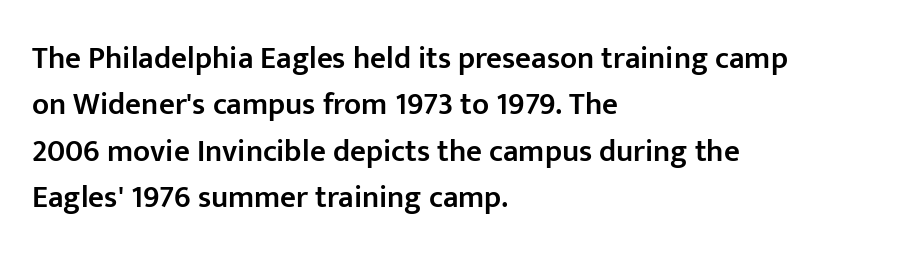
The image shows 31 px semibold sans-serif type, upright; set left-aligned, normal line spacing (1.5x), normal letter spacing, not underlined; low stroke contrast and a medium x-height.
